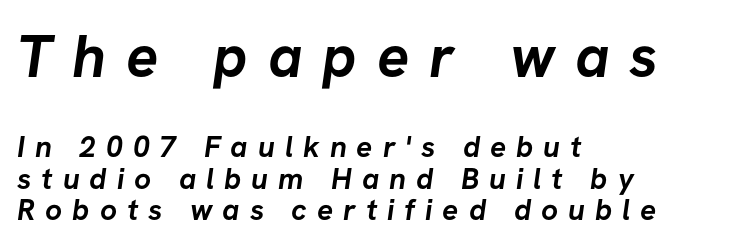
Proportional: the letters do not fall into vertical columns. Letter spacing: wide. Look at the glyph heights: the upper group is clearly the bigger setting. This sample uses a sans-serif face.
